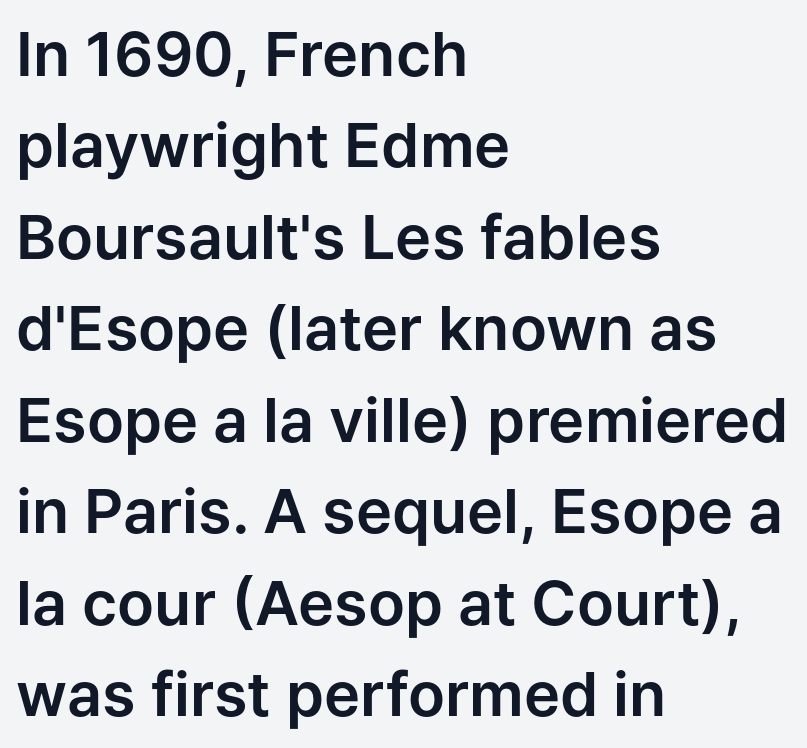
The image shows 61 px sans-serif type, upright; set left-aligned, normal line spacing (1.5x), normal letter spacing, not underlined; low stroke contrast and a medium x-height.
